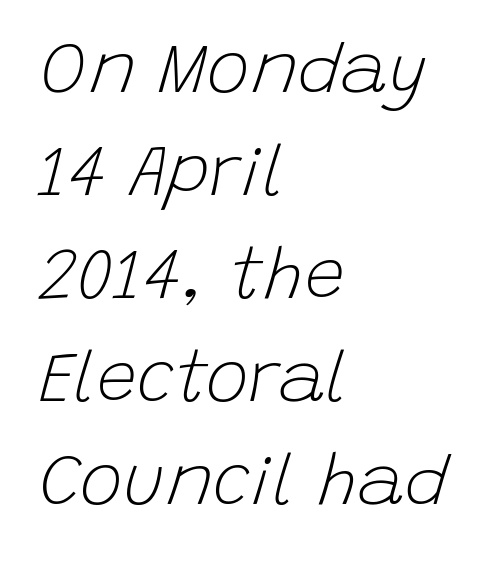
Q: Is the text bold? A: No.
Q: Is the text italic (slanted)? A: Yes, it leans right by about 15 degrees.
Q: Is the text underlined? A: No.
Q: How is the paragraph aligned? A: Left-aligned.
Q: Is the spacing between letters normal or unusually wide? A: Normal.
Q: Is the spacing between lines tight, normal or loose? A: Normal.
Q: Width (condensed, normal, or wide)? A: Normal.
Q: Stroke contrast? A: Low.
Q: x-height? A: Large.
Q: Monospaced? A: No.
